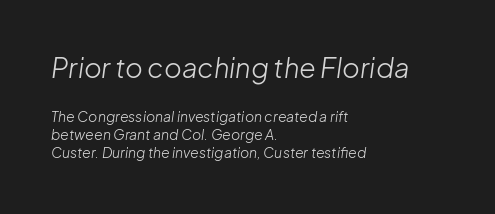
{"italic": "yes", "lean": "right", "slant_degrees": 8, "bold": "no", "underline": "no", "align": "left", "line_spacing": "normal", "line_spacing_ratio": 1.3, "letter_spacing": "normal", "letter_spacing_em": 0.0, "larger_block": "first", "size_ratio": 1.93, "glyph_px": 27}
